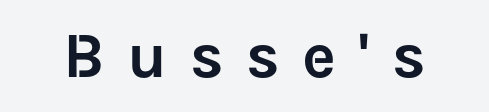
The image shows 64 px sans-serif type, upright; set unusually wide letter spacing (+0.35 em), not underlined; low stroke contrast and a medium x-height.
